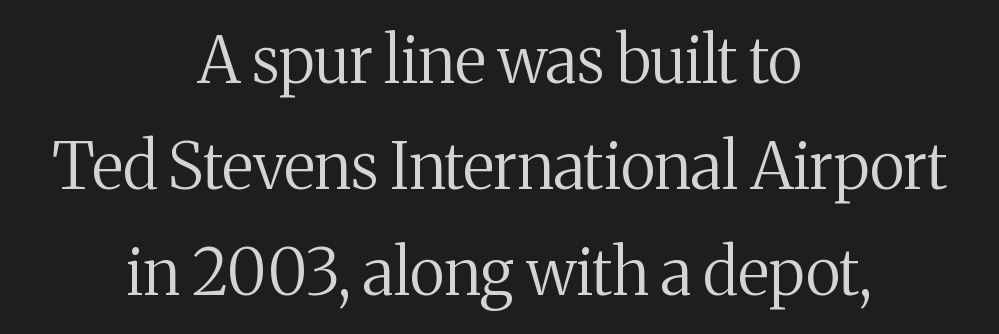
The image shows 64 px regular-weight serif type, upright; set centered, normal line spacing (1.66x), normal letter spacing, not underlined; medium stroke contrast and a medium x-height.
